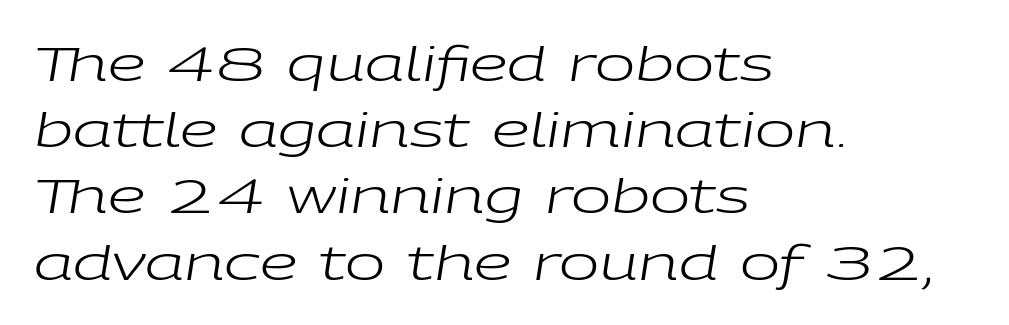
Q: Is the text bold? A: No.
Q: Is the text italic (slanted)? A: Yes, it leans right by about 9 degrees.
Q: Is the text underlined? A: No.
Q: How is the paragraph aligned? A: Left-aligned.
Q: Is the spacing between letters normal or unusually wide? A: Normal.
Q: Is the spacing between lines tight, normal or loose? A: Normal.
Q: Width (condensed, normal, or wide)? A: Wide.
Q: Stroke contrast? A: Low.
Q: x-height? A: Medium.
Q: Monospaced? A: No.
